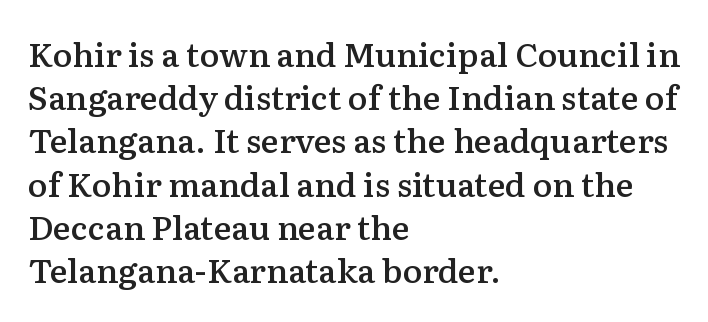
Q: Is the text bold? A: Semi-bold.
Q: Is the text italic (slanted)? A: No, it is upright.
Q: Is the typeface a serif or a sans-serif typeface? A: Serif.
Q: Is the text underlined? A: No.
Q: How is the paragraph aligned? A: Left-aligned.
Q: Is the spacing between letters normal or unusually wide? A: Normal.
Q: Is the spacing between lines tight, normal or loose? A: Normal.
Q: Width (condensed, normal, or wide)? A: Normal.
Q: Stroke contrast? A: Medium.
Q: x-height? A: Medium.
Q: Monospaced? A: No.
